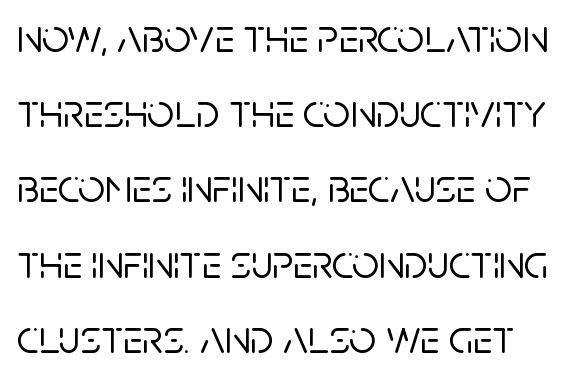
Q: Is the text italic (slanted)? A: No, it is upright.
Q: Is the typeface a serif or a sans-serif typeface? A: Sans-serif.
Q: Is the text underlined? A: No.
Q: Is the spacing between letters normal or unusually wide? A: Normal.
Q: Is the spacing between lines tight, normal or loose? A: Normal.
Q: Width (condensed, normal, or wide)? A: Normal.
Q: Stroke contrast? A: Low.
Q: x-height? A: Large.
Q: Monospaced? A: No.
